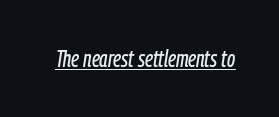
{"italic": "yes", "lean": "right", "slant_degrees": 9, "underline": "yes", "letter_spacing": "normal", "letter_spacing_em": 0.0, "glyph_px": 23}
